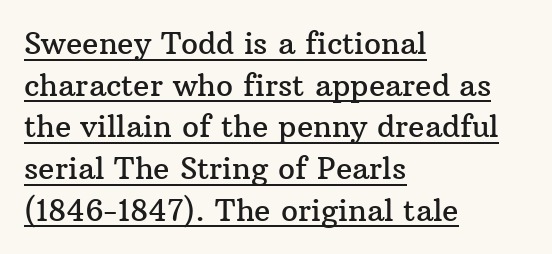
The image shows 30 px serif type, upright; set left-aligned, normal line spacing (1.39x), normal letter spacing, underlined; medium stroke contrast and a medium x-height.
